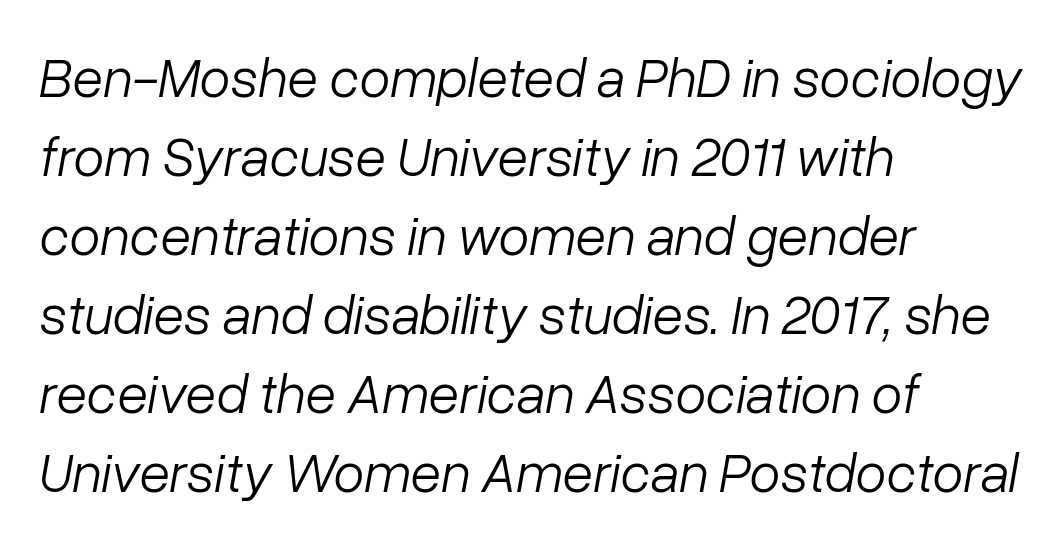
{"italic": "yes", "lean": "right", "slant_degrees": 10, "bold": "no", "weight": "light", "width": "normal", "stroke_contrast": "low", "x_height": "medium", "monospaced": "no", "underline": "no", "align": "left", "line_spacing": "normal", "line_spacing_ratio": 1.41, "letter_spacing": "normal", "letter_spacing_em": 0.0, "glyph_px": 56}
